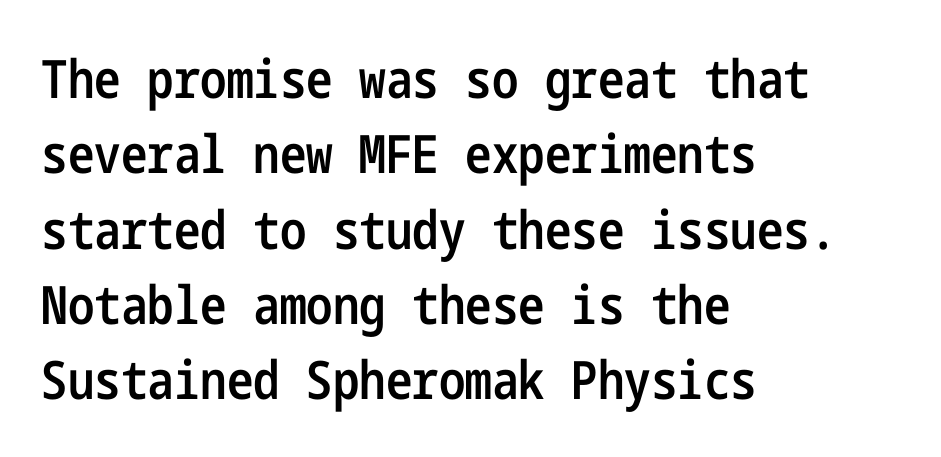
A semibold gives these letters moderate extra thickness, short of bold. Does the leading feel generous? No, just average. The letters sit at their default tracking, neither squeezed nor spread. Glance below the letters and you will spot only blank space. No italicization has been applied; the sample stays upright.
